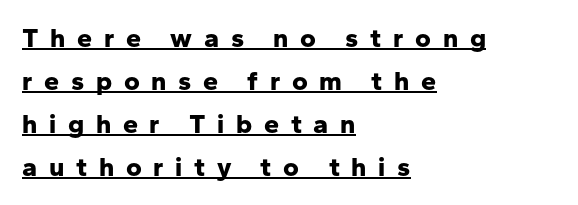
The image shows 27 px bold type, upright; set left-aligned, normal line spacing (1.59x), unusually wide letter spacing (+0.43 em), underlined.
